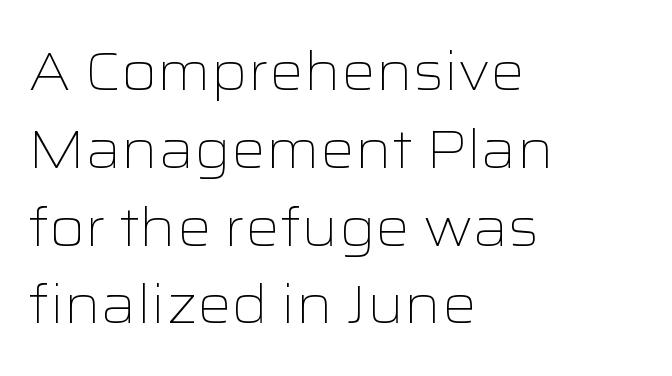
{"serif": "no", "italic": "no", "bold": "no", "weight": "light", "width": "wide", "stroke_contrast": "low", "x_height": "medium", "monospaced": "no", "underline": "no", "align": "left", "line_spacing": "normal", "line_spacing_ratio": 1.44, "letter_spacing": "normal", "letter_spacing_em": 0.0, "glyph_px": 54}
